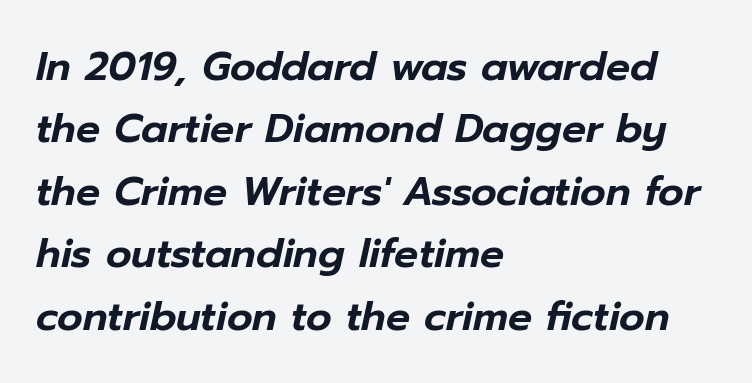
{"italic": "yes", "lean": "right", "slant_degrees": 12, "width": "normal", "stroke_contrast": "low", "x_height": "medium", "monospaced": "no", "underline": "no", "align": "left", "line_spacing": "normal", "line_spacing_ratio": 1.56, "letter_spacing": "normal", "letter_spacing_em": 0.0, "glyph_px": 40}
